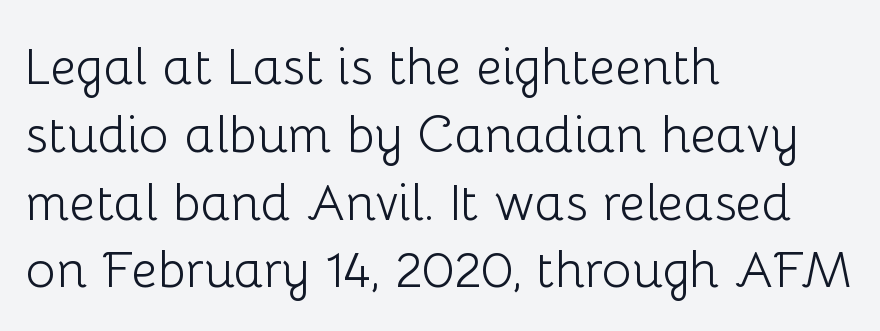
The image shows 51 px light sans-serif type, upright; set left-aligned, normal line spacing (1.33x), normal letter spacing, not underlined; low stroke contrast and a medium x-height.
